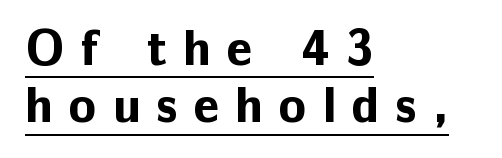
A typesetter would call this proportional, since set widths differ per character. Substantial extra tracking has been applied to these lines. Emphasis is given by a line drawn under the lettering. Students, observe: this is what under-led, compact text looks like. Emphasis by weight is at full strength: bold.
